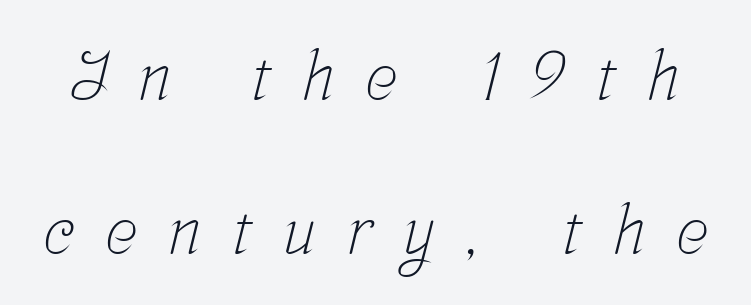
Honestly, there is no underline to notice here at all. The letters look calm and open, with moderate or lighter stems. You could fit nearly another row in the gap between these rows. Here the designer chose a conventional face with non-uniform glyph widths.
